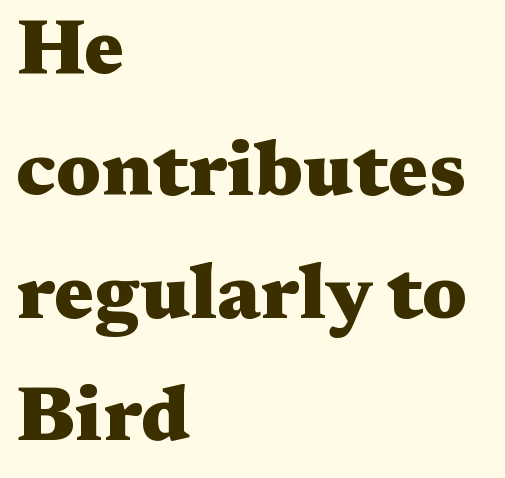
Q: Is the text bold? A: Yes.
Q: Is the text italic (slanted)? A: No, it is upright.
Q: Is the typeface a serif or a sans-serif typeface? A: Serif.
Q: Is the text underlined? A: No.
Q: How is the paragraph aligned? A: Left-aligned.
Q: Is the spacing between letters normal or unusually wide? A: Normal.
Q: Is the spacing between lines tight, normal or loose? A: Normal.
Q: Width (condensed, normal, or wide)? A: Wide.
Q: Stroke contrast? A: Medium.
Q: x-height? A: Medium.
Q: Monospaced? A: No.
